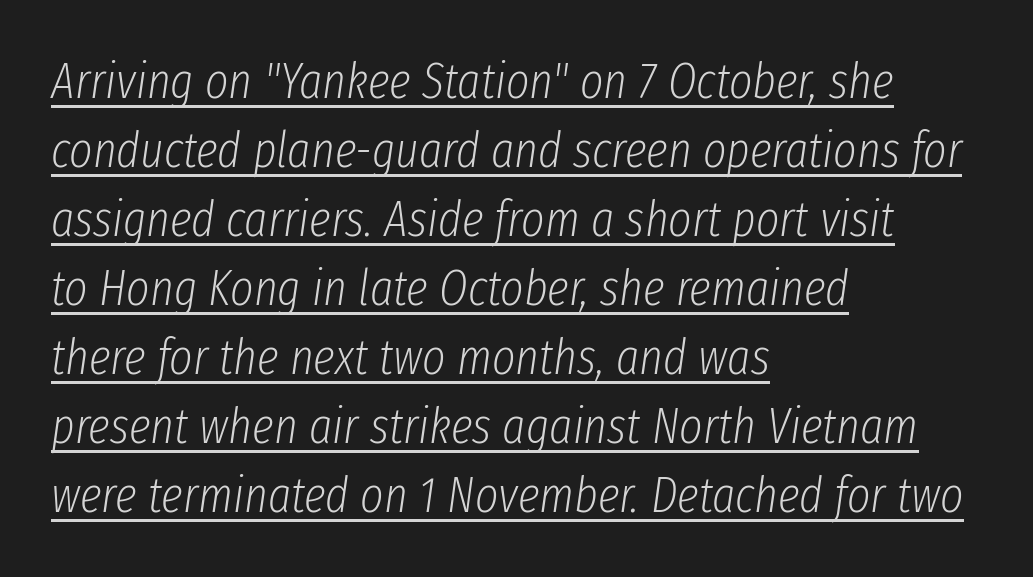
Q: Is the text bold? A: No.
Q: Is the text italic (slanted)? A: Yes, it leans right by about 8 degrees.
Q: Is the text underlined? A: Yes.
Q: How is the paragraph aligned? A: Left-aligned.
Q: Is the spacing between letters normal or unusually wide? A: Normal.
Q: Is the spacing between lines tight, normal or loose? A: Normal.
Q: Width (condensed, normal, or wide)? A: Condensed.
Q: Stroke contrast? A: Low.
Q: x-height? A: Medium.
Q: Monospaced? A: No.
